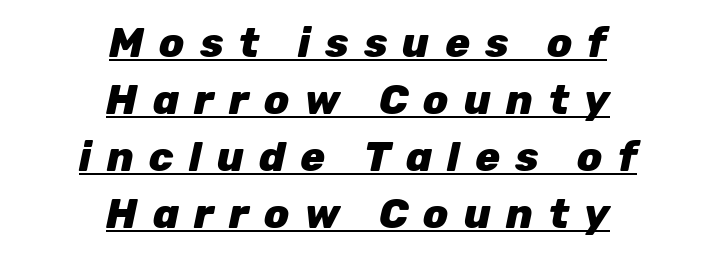
The rendering positions every line midway between the sides. You can see a thin bar hugging the bottom of the glyphs. The space between consecutive lines is moderate. Plenty of ink on the page — the face is bold.
